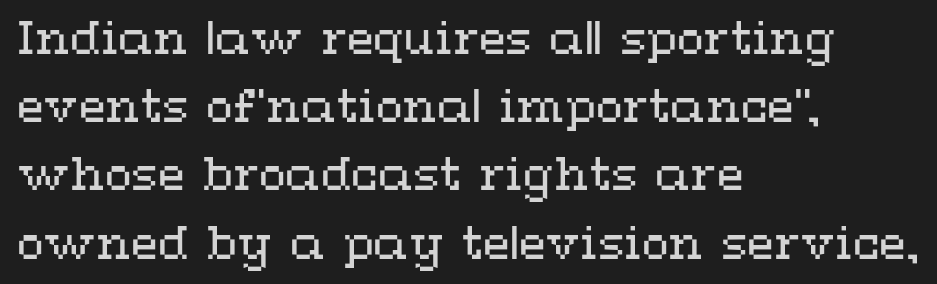
Q: Is the text bold? A: No.
Q: Is the text italic (slanted)? A: No, it is upright.
Q: Is the text underlined? A: No.
Q: How is the paragraph aligned? A: Left-aligned.
Q: Is the spacing between letters normal or unusually wide? A: Normal.
Q: Is the spacing between lines tight, normal or loose? A: Normal.
Q: Width (condensed, normal, or wide)? A: Wide.
Q: Stroke contrast? A: Medium.
Q: x-height? A: Medium.
Q: Monospaced? A: No.
